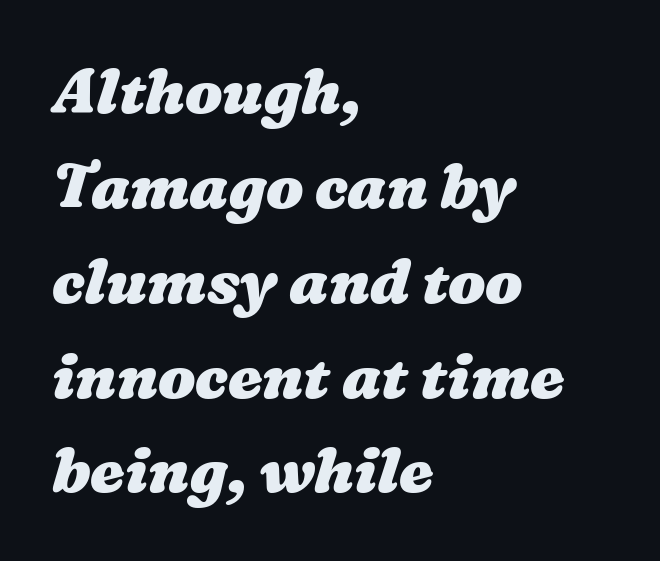
{"bold": "yes", "weight": "heavy", "width": "wide", "stroke_contrast": "medium", "x_height": "medium", "monospaced": "no", "underline": "no", "align": "left", "line_spacing": "normal", "line_spacing_ratio": 1.53, "letter_spacing": "normal", "letter_spacing_em": 0.0, "glyph_px": 62}
